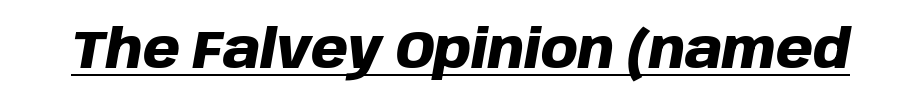
You'd pick this weight for a headline — it's a proper bold. Standard letterfit; no display-style spreading of the glyphs. Every word sits above its own underline. The letters advance in unequal steps, a hallmark of proportional type. Notice how the stems are inclined rather than vertical — that's the hallmark of italics.
